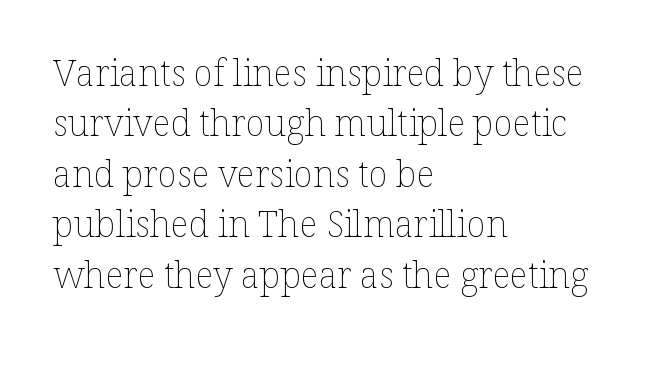
Q: Is the text bold? A: No.
Q: Is the text italic (slanted)? A: No, it is upright.
Q: Is the text underlined? A: No.
Q: How is the paragraph aligned? A: Left-aligned.
Q: Is the spacing between letters normal or unusually wide? A: Normal.
Q: Is the spacing between lines tight, normal or loose? A: Normal.
Q: Width (condensed, normal, or wide)? A: Normal.
Q: Stroke contrast? A: Low.
Q: x-height? A: Medium.
Q: Monospaced? A: No.
